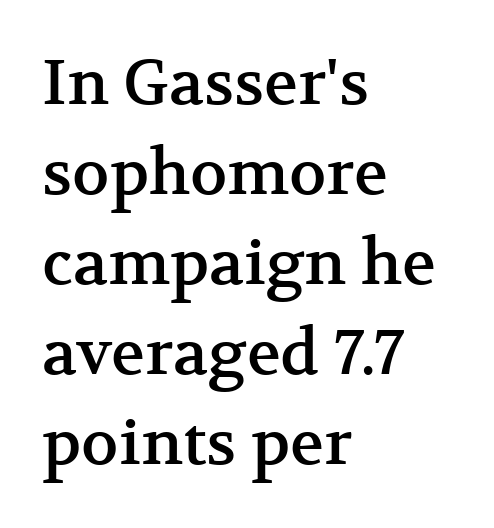
Letters rest on an invisible, unmarked baseline. The lines in this sample share a left origin and differ only in where they stop. Quick note: interline space is typical. The specimen reads as upright at a glance. Standard letterfit; no display-style spreading of the glyphs.
